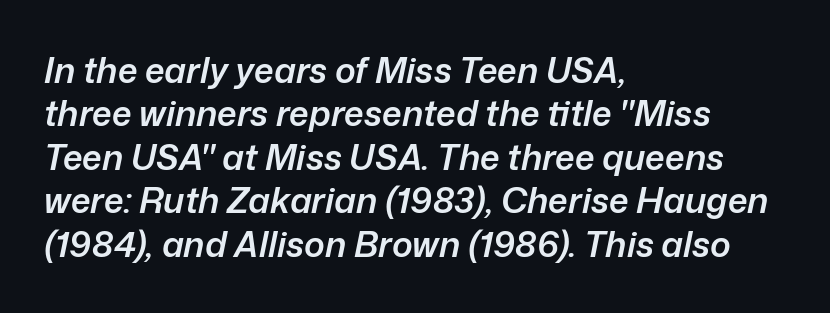
The lettering tilts uniformly, giving the passage an italic look. A semibold gives these letters moderate extra thickness, short of bold. A bare baseline throughout the passage. You could not count columns in this text — the font is proportionally spaced. One-word summary of the alignment: left. This rendering leaves character spacing at its baseline value.
